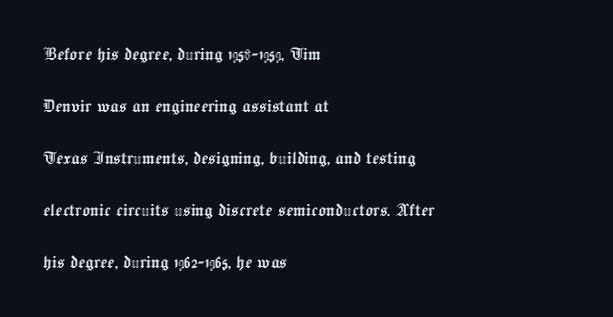
The rendering uses a large line-height, opening up the rows. When letters stand straight like this, we call the style roman or upright. Caption: multi-line text, flush left, ragged right. These lines keep a tight, regular rhythm from letter to letter. Bare-footed words on every line.
